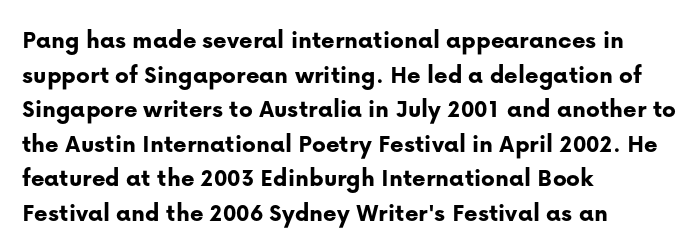
Q: Is the text bold? A: Yes.
Q: Is the text italic (slanted)? A: No, it is upright.
Q: Is the text underlined? A: No.
Q: How is the paragraph aligned? A: Left-aligned.
Q: Is the spacing between letters normal or unusually wide? A: Normal.
Q: Is the spacing between lines tight, normal or loose? A: Normal.
